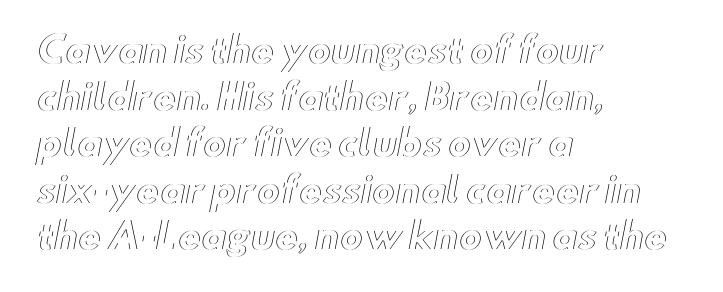
{"width": "wide", "x_height": "small", "monospaced": "no", "underline": "no", "align": "left", "line_spacing": "normal", "line_spacing_ratio": 1.33, "letter_spacing": "normal", "letter_spacing_em": 0.0, "glyph_px": 35}
